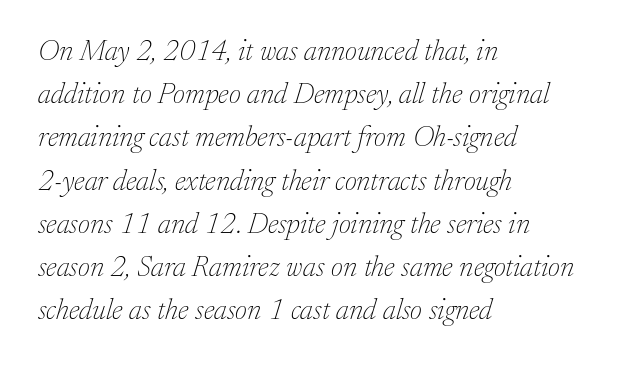
The image shows 29 px thin serif type, italic (leaning right); set left-aligned, normal line spacing (1.49x), normal letter spacing, not underlined; low stroke contrast and a medium x-height.
